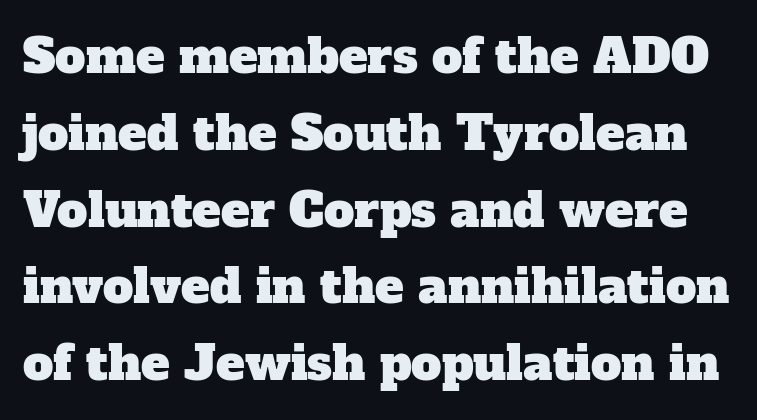
Anything drawn beneath the words? Only blank space. Here the glyphs are tracked normally, forming tight word shapes. The face used here is proportionally spaced, like ordinary book or web type. Regular leading. Examine the stroke ends and you'll spot serifs.
